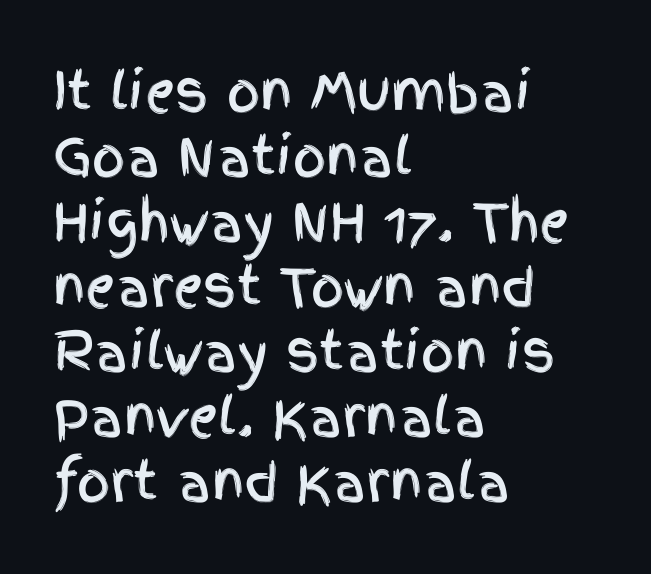
Has an underline been added? It has not. These lines sit exactly where default settings would place them. Tracking value appears to be zero — textbook default spacing. Italic? Not at all — the glyphs are vertical. Where is the straight margin? On the left. I'd call this a sans setting — the letters go barefoot.
